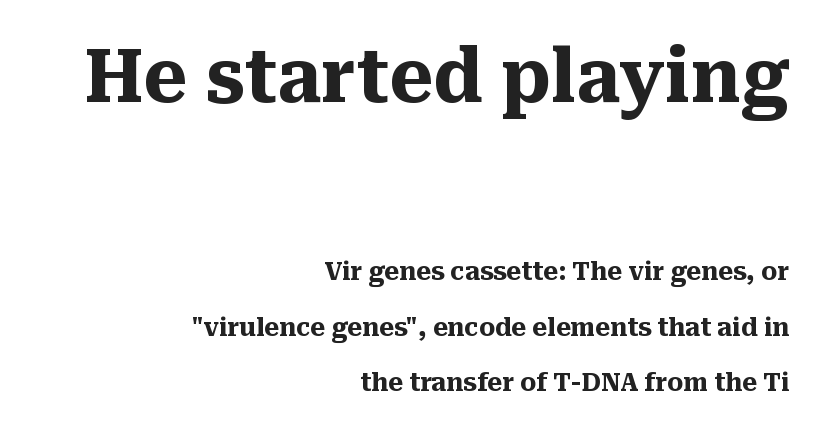
This is roman type, the default non-slanted kind. Descender tails drop into unmarked territory. This layout puts the oversized block above and the modest block below. Caption: bold face, heavy strokes. Glyph-to-glyph distance matches everyday printed text. Typeset ragged left — the right edge is the straight one.
